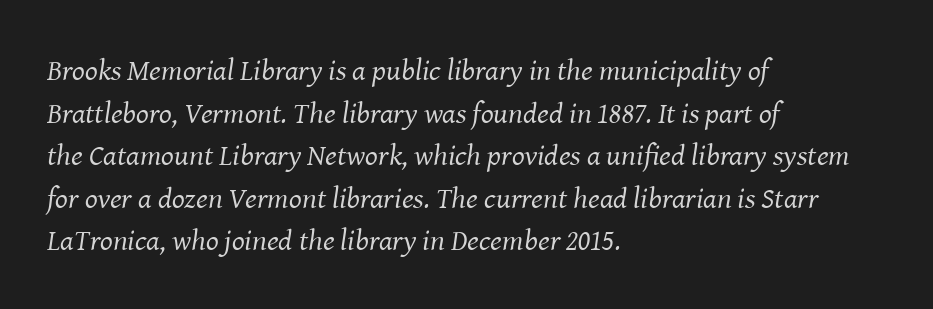
Is this a fixed-width face? No — the glyphs have proportional, varying widths. The paragraph shown leans on its left margin. The type is set solid horizontally, with unmodified tracking. Italic? Definitely — the glyphs are oblique.
